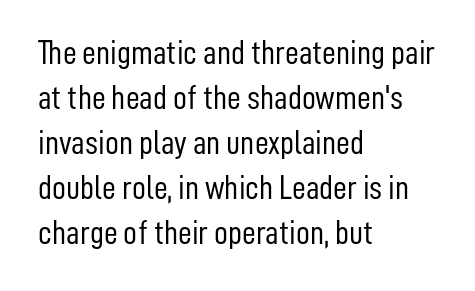
Q: Is the text bold? A: No.
Q: Is the text italic (slanted)? A: No, it is upright.
Q: Is the typeface a serif or a sans-serif typeface? A: Sans-serif.
Q: Is the text underlined? A: No.
Q: How is the paragraph aligned? A: Left-aligned.
Q: Is the spacing between letters normal or unusually wide? A: Normal.
Q: Is the spacing between lines tight, normal or loose? A: Normal.
Q: Width (condensed, normal, or wide)? A: Condensed.
Q: Stroke contrast? A: Low.
Q: x-height? A: Medium.
Q: Monospaced? A: No.
